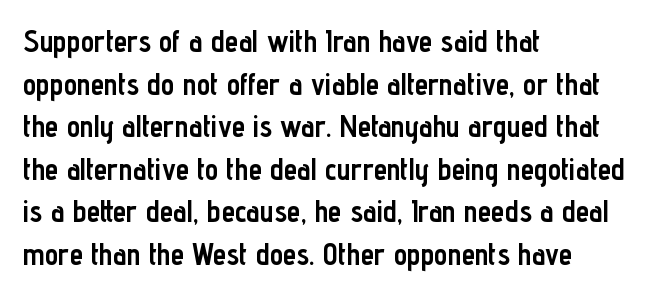
Q: Is the text bold? A: Yes.
Q: Is the text italic (slanted)? A: No, it is upright.
Q: Is the typeface a serif or a sans-serif typeface? A: Sans-serif.
Q: Is the text underlined? A: No.
Q: How is the paragraph aligned? A: Left-aligned.
Q: Is the spacing between letters normal or unusually wide? A: Normal.
Q: Is the spacing between lines tight, normal or loose? A: Normal.
Q: Width (condensed, normal, or wide)? A: Condensed.
Q: Stroke contrast? A: Low.
Q: x-height? A: Medium.
Q: Monospaced? A: No.
